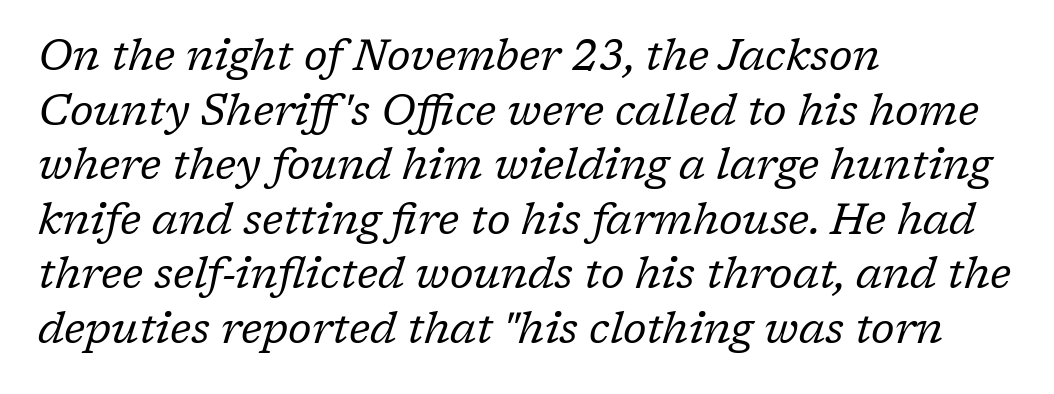
Q: Is the text bold? A: No.
Q: Is the text italic (slanted)? A: Yes, it leans right by about 17 degrees.
Q: Is the typeface a serif or a sans-serif typeface? A: Serif.
Q: Is the text underlined? A: No.
Q: How is the paragraph aligned? A: Left-aligned.
Q: Is the spacing between letters normal or unusually wide? A: Normal.
Q: Is the spacing between lines tight, normal or loose? A: Normal.
Q: Width (condensed, normal, or wide)? A: Normal.
Q: Stroke contrast? A: Low.
Q: x-height? A: Medium.
Q: Monospaced? A: No.
